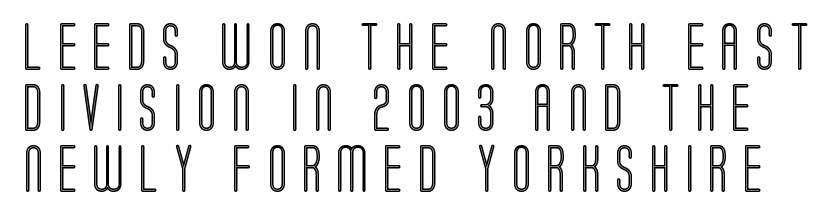
Each letter keeps its own natural width here, so spacing adapts to shape. Tracking value appears strongly positive — letters spread wide. Tall strokes in this sample are plumb rather than angled. What's the leading like? Ordinary, nothing unusual. Underline: absent.
